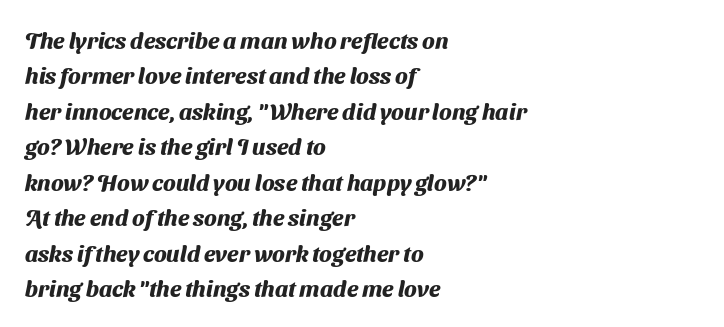
Q: Is the text bold? A: Yes.
Q: Is the text underlined? A: No.
Q: How is the paragraph aligned? A: Left-aligned.
Q: Is the spacing between letters normal or unusually wide? A: Normal.
Q: Is the spacing between lines tight, normal or loose? A: Normal.
